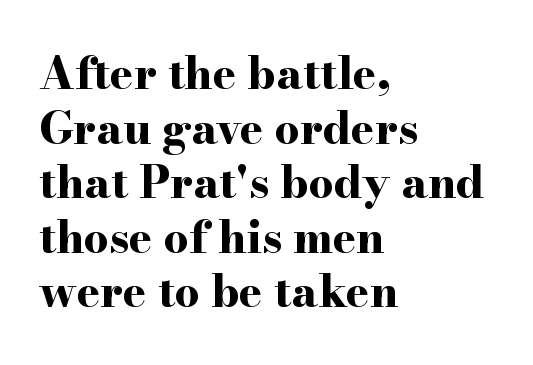
Default kerning and tracking; the words read as compact shapes. Characters remain perfectly vertical along every line. Varying glyph widths throughout — classic text-font behaviour. In CSS terms this would be text-align: left. Its strokes are broad and dark, the hallmark of bold type.
